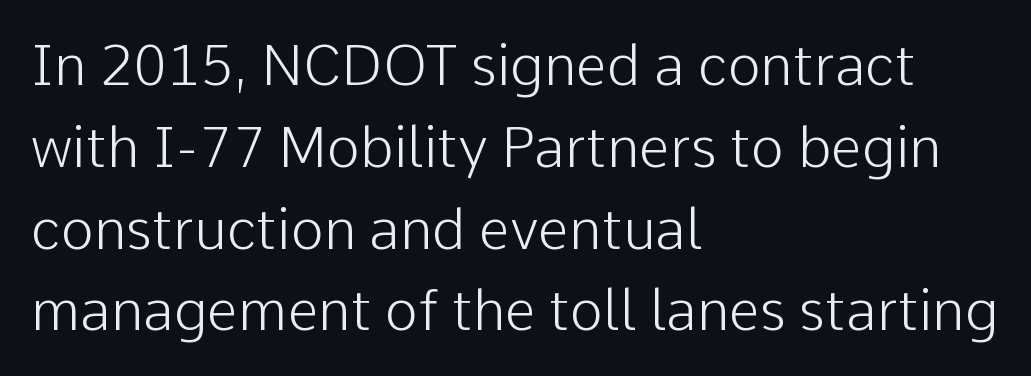
The letters look calm and open, with moderate or lighter stems. Rows of type keep a routine distance in the vertical direction. These lines are composed in type without serifs. Underline: absent.
